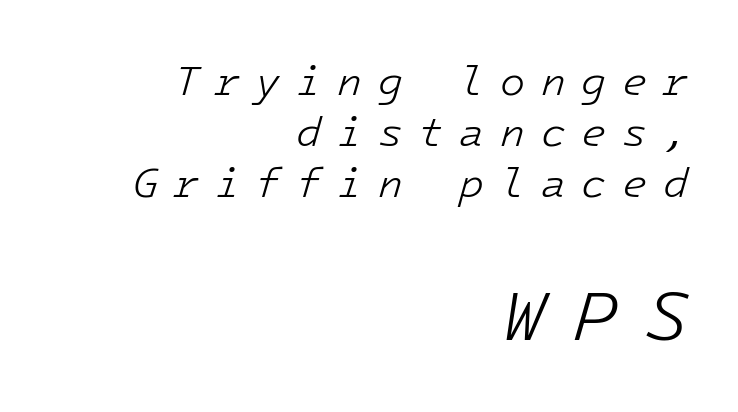
The image shows 72 px light type, italic (leaning right); set right-aligned, normal line spacing (1.25x), unusually wide letter spacing (+0.38 em), not underlined; the second (bottom) block is 1.76x larger; low stroke contrast and a medium x-height.
